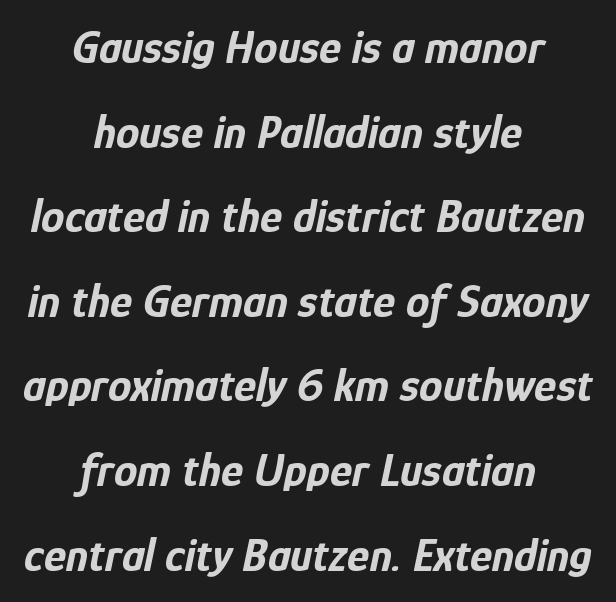
{"italic": "yes", "lean": "right", "slant_degrees": 12, "bold": "yes", "weight": "bold", "width": "condensed", "stroke_contrast": "low", "x_height": "medium", "monospaced": "no", "underline": "no", "align": "center", "line_spacing_ratio": 1.8, "letter_spacing": "normal", "letter_spacing_em": 0.0, "glyph_px": 47}
